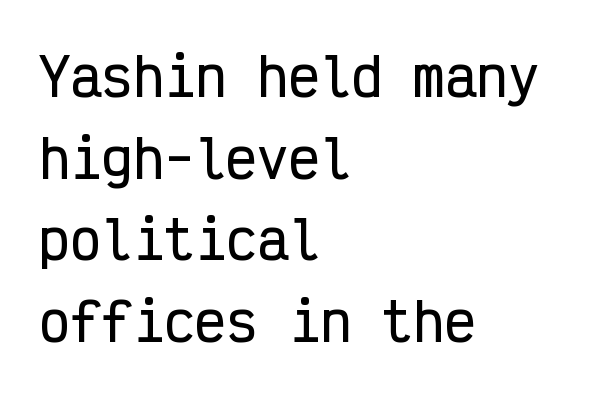
{"serif": "no", "italic": "no", "width": "condensed", "stroke_contrast": "low", "x_height": "medium", "monospaced": "yes", "underline": "no", "align": "left", "line_spacing": "normal", "line_spacing_ratio": 1.57, "letter_spacing": "normal", "letter_spacing_em": 0.0, "glyph_px": 52}
